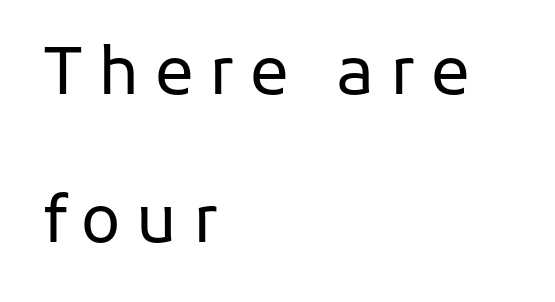
Letterform terminals end flat and unadorned throughout the passage. The passage shown is typed in a proportional face where columns would drift. This is roman type, the default non-slanted kind. The leading is generous, giving the passage an open texture. The passage is arranged the way most books set body copy — flush left.
